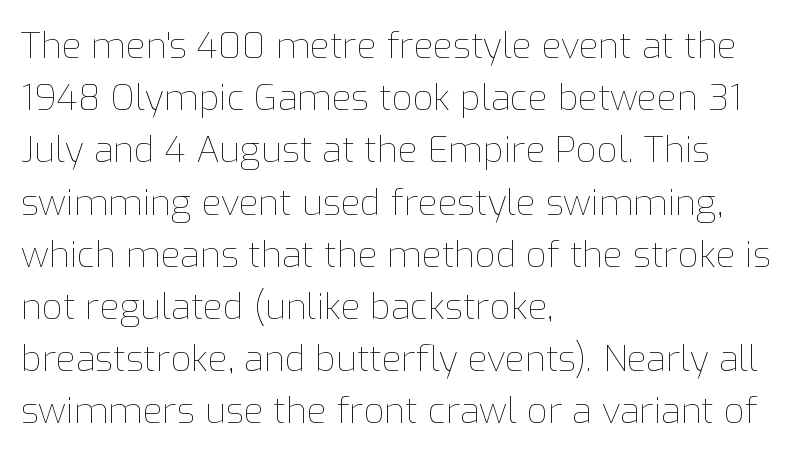
Q: Is the text bold? A: No.
Q: Is the text italic (slanted)? A: No, it is upright.
Q: Is the text underlined? A: No.
Q: How is the paragraph aligned? A: Left-aligned.
Q: Is the spacing between letters normal or unusually wide? A: Normal.
Q: Is the spacing between lines tight, normal or loose? A: Normal.
Q: Width (condensed, normal, or wide)? A: Normal.
Q: Stroke contrast? A: Low.
Q: x-height? A: Medium.
Q: Monospaced? A: No.
